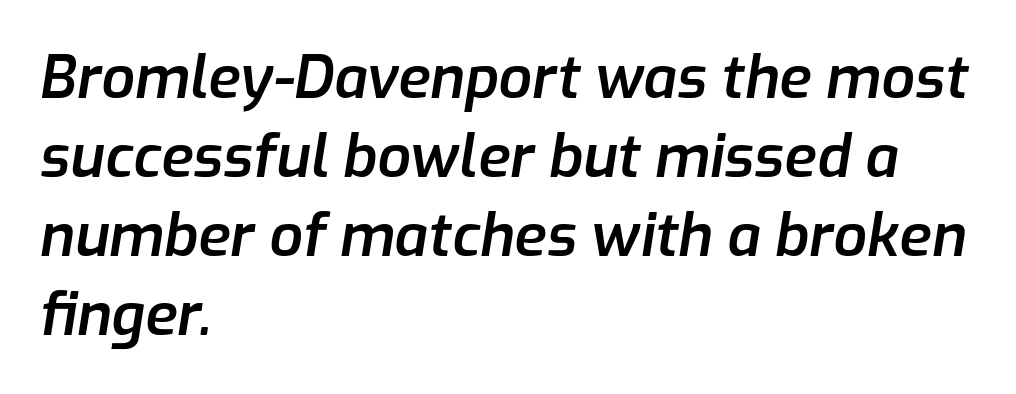
On the weight axis this lands at semibold, roughly 600. Interline gaps are of average width in this sample. The passage shown has conventional tracking throughout. Emphasis-style slanted type is in use. The passage shown is typed in a proportional face where columns would drift.
